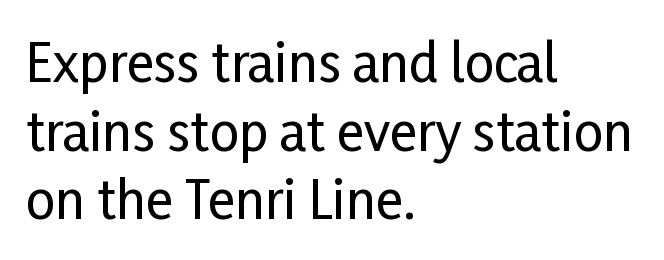
{"serif": "no", "italic": "no", "width": "condensed", "stroke_contrast": "low", "x_height": "medium", "monospaced": "no", "underline": "no", "align": "left", "line_spacing": "normal", "line_spacing_ratio": 1.32, "letter_spacing": "normal", "letter_spacing_em": 0.0, "glyph_px": 52}
